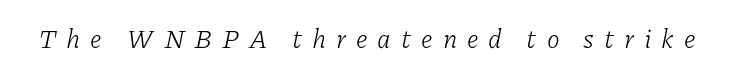
Q: Is the text bold? A: No.
Q: Is the text italic (slanted)? A: Yes, it leans right by about 11 degrees.
Q: Is the text underlined? A: No.
Q: Is the spacing between letters normal or unusually wide? A: Unusually wide.
